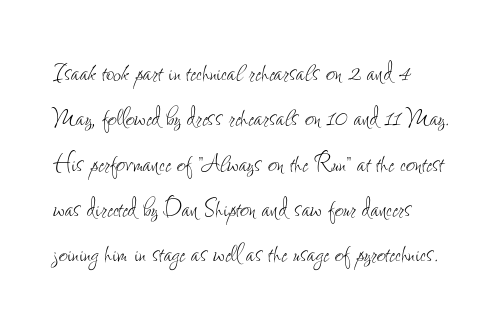
The lines in this sample share a left origin and differ only in where they stop. Stroke thickness stays within the range of a standard reading face or lighter. Between one letter and the next there's only the usual sliver of space.
